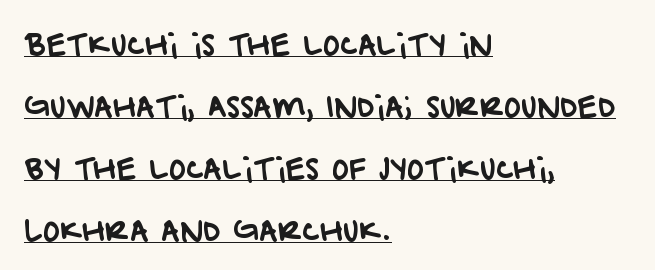
Q: Is the typeface a serif or a sans-serif typeface? A: Sans-serif.
Q: Is the text underlined? A: Yes.
Q: How is the paragraph aligned? A: Left-aligned.
Q: Is the spacing between letters normal or unusually wide? A: Normal.
Q: Is the spacing between lines tight, normal or loose? A: Loose.
Q: Width (condensed, normal, or wide)? A: Normal.
Q: Stroke contrast? A: Low.
Q: x-height? A: Large.
Q: Monospaced? A: No.
